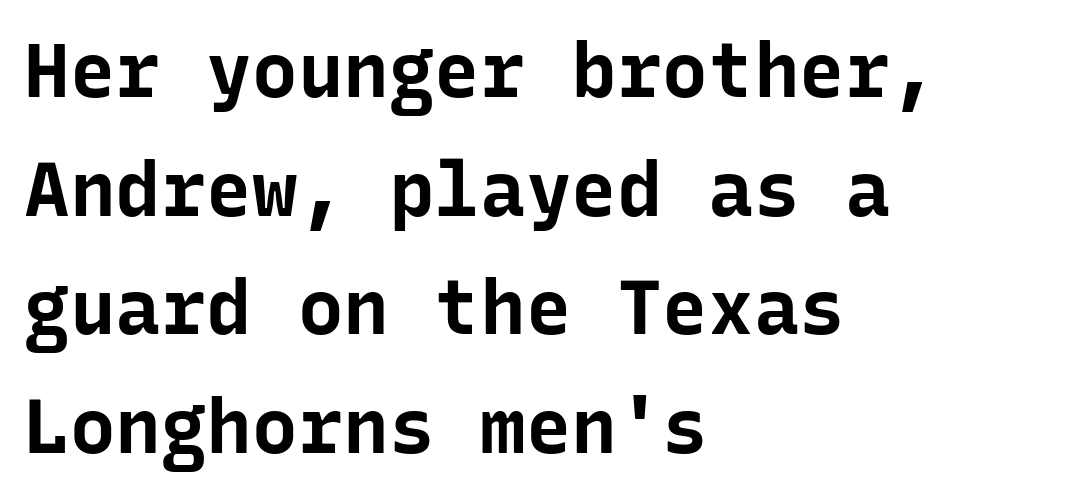
Characters remain perfectly vertical along every line. Pretty heavy lettering here — definitely bold. Descenders hang freely into open space. Each letter's strokes conclude bluntly, with no projecting serifs. The compositor pushed each line to the left boundary. Nobody touched the tracking dial on this one.
